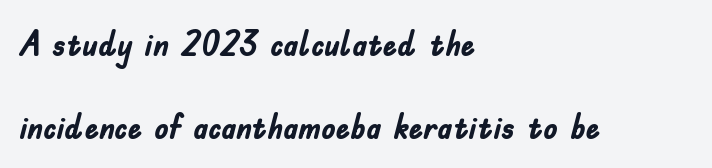
Q: Is the text bold? A: Yes.
Q: Is the text italic (slanted)? A: Yes.
Q: Is the typeface a serif or a sans-serif typeface? A: Sans-serif.
Q: Is the text underlined? A: No.
Q: How is the paragraph aligned? A: Left-aligned.
Q: Is the spacing between letters normal or unusually wide? A: Normal.
Q: Is the spacing between lines tight, normal or loose? A: Loose.
Q: Width (condensed, normal, or wide)? A: Condensed.
Q: Stroke contrast? A: Low.
Q: x-height? A: Small.
Q: Monospaced? A: No.
